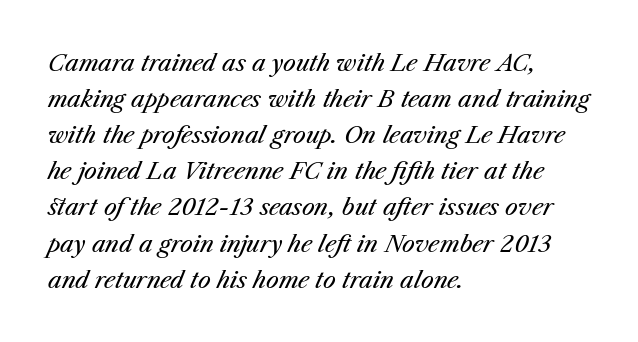
The image shows 23 px text type, italic (leaning right); set left-aligned, normal line spacing (1.57x), normal letter spacing, not underlined.
